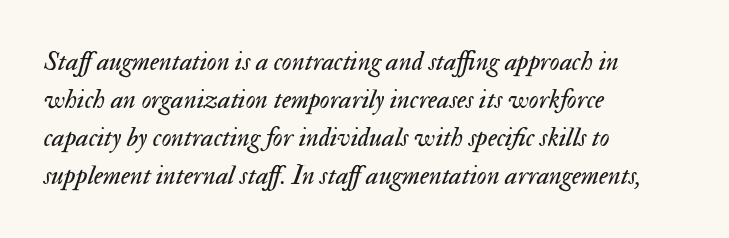
{"italic": "yes", "lean": "right", "slant_degrees": 17, "bold": "no", "underline": "no", "align": "left", "line_spacing": "normal", "line_spacing_ratio": 1.41, "letter_spacing": "normal", "letter_spacing_em": 0.0, "glyph_px": 27}
